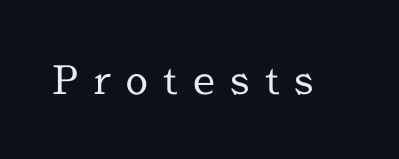
{"serif": "yes", "italic": "no", "bold": "no", "weight": "regular", "width": "normal", "x_height": "medium", "monospaced": "no", "underline": "no", "letter_spacing": "wide", "letter_spacing_em": 0.39, "glyph_px": 39}
